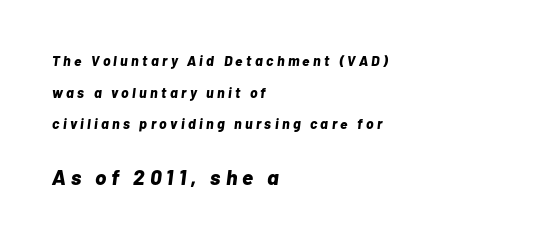
The image shows 21 px bold type, italic (leaning right); set left-aligned, loose line spacing (2.26x), unusually wide letter spacing (+0.24 em), not underlined; the second (bottom) block is 1.5x larger.
